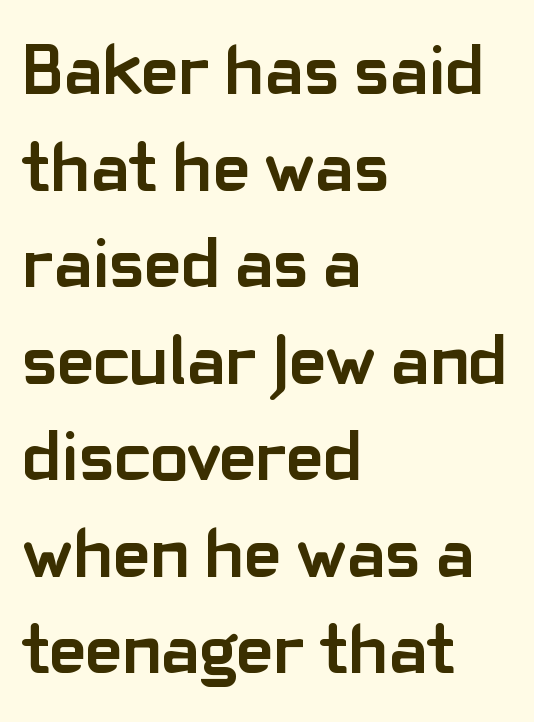
In terms of posture, this sample is upright. Letters rest on an invisible, unmarked baseline. The passage shown is typeset with a sans-serif family. The tracking reads as untouched default to a designer's eye. Here the designer chose a conventional face with non-uniform glyph widths.
